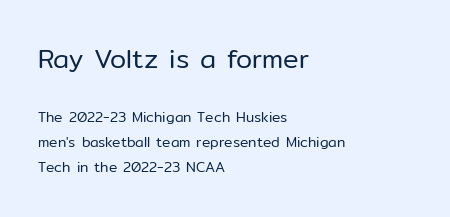
Q: Is the text bold? A: No.
Q: Is the text italic (slanted)? A: No, it is upright.
Q: Is the text underlined? A: No.
Q: How is the paragraph aligned? A: Left-aligned.
Q: Is the spacing between letters normal or unusually wide? A: Normal.
Q: Which block of text is set in a larger size, the first (top) or the second (bottom)? A: The first (top) one.
